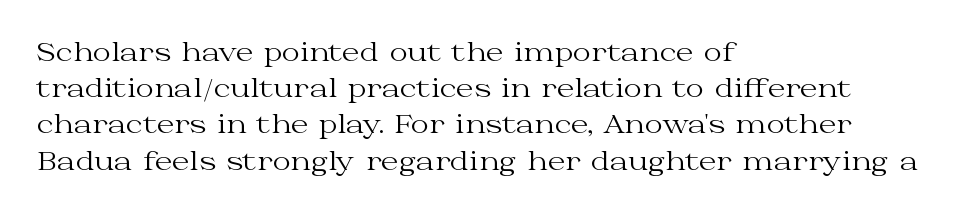
Q: Is the text bold? A: No.
Q: Is the text italic (slanted)? A: No, it is upright.
Q: Is the text underlined? A: No.
Q: How is the paragraph aligned? A: Left-aligned.
Q: Is the spacing between letters normal or unusually wide? A: Normal.
Q: Is the spacing between lines tight, normal or loose? A: Normal.
